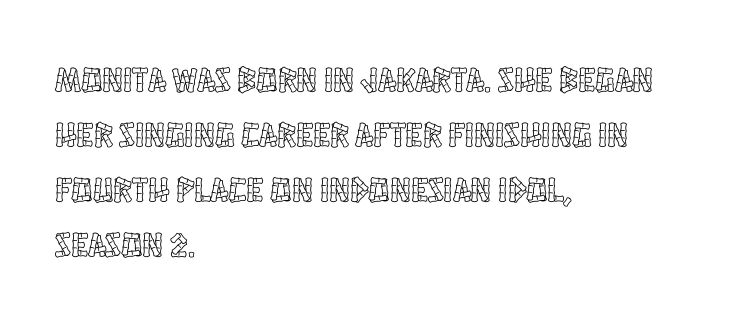
Is this a fixed-width face? No — the glyphs have proportional, varying widths. Glyph-to-glyph distance matches everyday printed text. The lettering holds an erect, upright posture throughout. Notice how descenders clear the ascenders below comfortably — that's standard leading. The paragraph has a hard left edge and a soft right edge.
